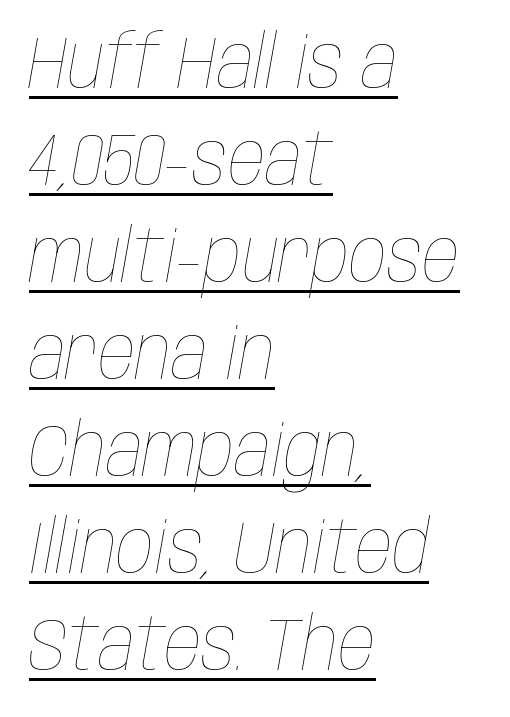
The typeface has the unassuming heft of standard copy or less. The passage is arranged the way most books set body copy — flush left. Characters are canted at an angle relative to the baseline's perpendicular. A typographer would call this underscored text. Caption: standard tracking, unaltered.
